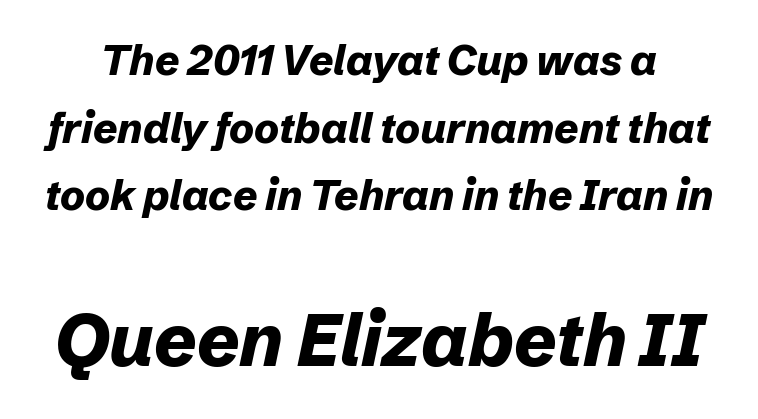
The block of text has a typical density, with ordinary space between rows. This sample has the flowing, uneven cadence of proportional lettering. The specimen omits any rule beneath the text block's lines. The glyphs look as if they've been sheared to an angle. The letters are bold, with thick, heavy strokes. Whoever set this made the second block the dominant, larger element.
